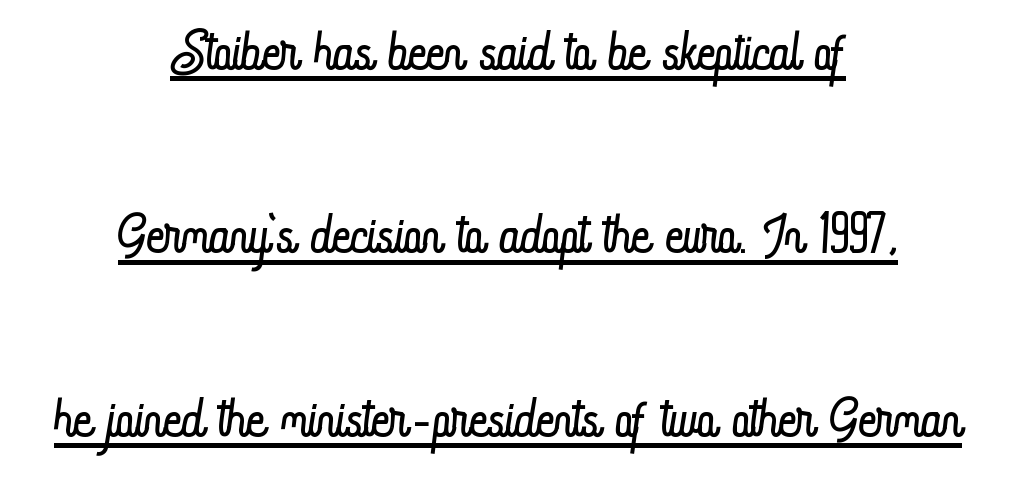
{"bold": "no", "weight": "light", "width": "condensed", "stroke_contrast": "low", "x_height": "small", "monospaced": "no", "underline": "yes", "align": "center", "line_spacing": "loose", "line_spacing_ratio": 2.32, "letter_spacing": "normal", "letter_spacing_em": 0.0, "glyph_px": 79}
